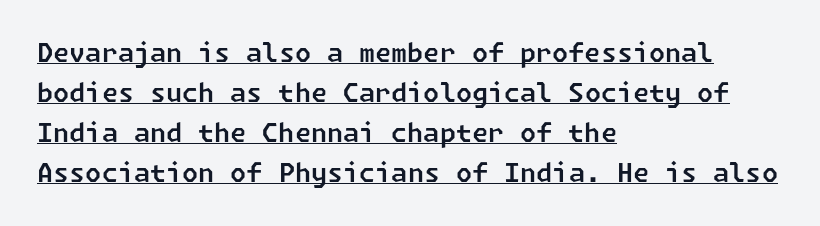
Caption: lettering with a line underneath. The rag falls on the right side of this text block. This sample uses plain, unmodified letter spacing. Notice how descenders clear the ascenders below comfortably — that's standard leading.
